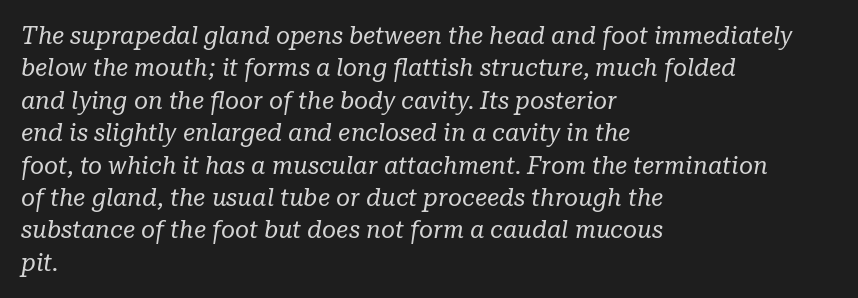
These lines are set flush left with a ragged right edge. Quick note: italic. The strip under each line holds only bare page. Line spacing here is normal. Default kerning and tracking; the words read as compact shapes.
